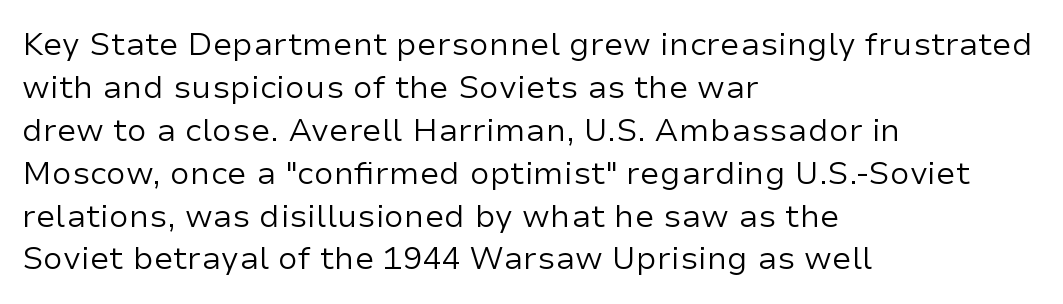
{"serif": "no", "italic": "no", "bold": "no", "weight": "regular", "width": "normal", "stroke_contrast": "low", "x_height": "medium", "monospaced": "no", "underline": "no", "align": "left", "line_spacing": "normal", "line_spacing_ratio": 1.34, "letter_spacing": "normal", "letter_spacing_em": 0.0, "glyph_px": 32}
